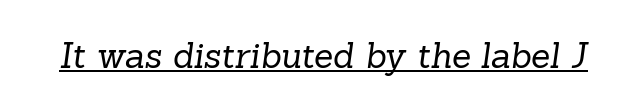
A rule runs beneath these lines of type. Weight: regular or lighter. The letters advance in unequal steps, a hallmark of proportional type. The gaps between neighbouring characters are ordinary and unremarkable. The letters carry serifs — small finishing strokes at the ends of their stems.
